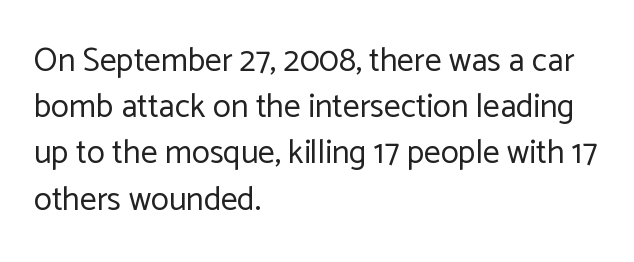
Where is the straight margin? On the left. A typesetter would call this zero additional tracking. How would I describe the line gaps? Plain and ordinary. Vertical strokes here are truly vertical. Stem width sits at or under what a default text font uses. A typesetter would call this proportional, since set widths differ per character.
